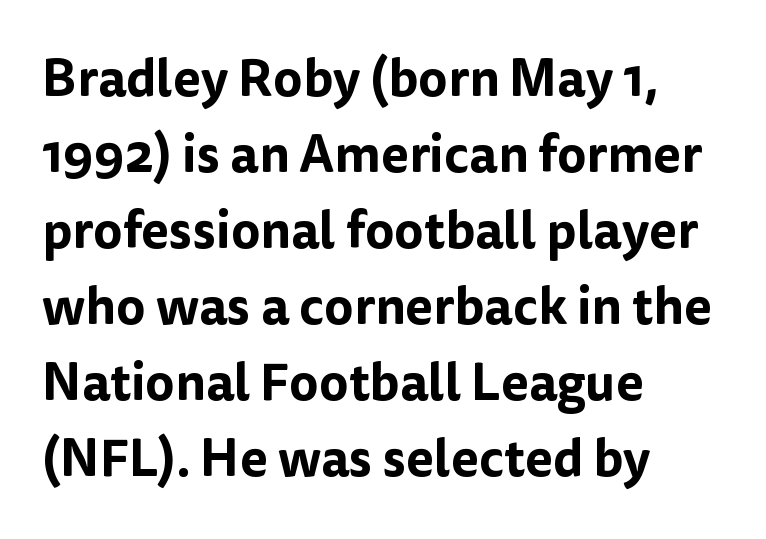
Q: Is the text italic (slanted)? A: No, it is upright.
Q: Is the typeface a serif or a sans-serif typeface? A: Sans-serif.
Q: Is the text underlined? A: No.
Q: How is the paragraph aligned? A: Left-aligned.
Q: Is the spacing between letters normal or unusually wide? A: Normal.
Q: Is the spacing between lines tight, normal or loose? A: Normal.
Q: Width (condensed, normal, or wide)? A: Normal.
Q: Stroke contrast? A: Low.
Q: x-height? A: Medium.
Q: Monospaced? A: No.
